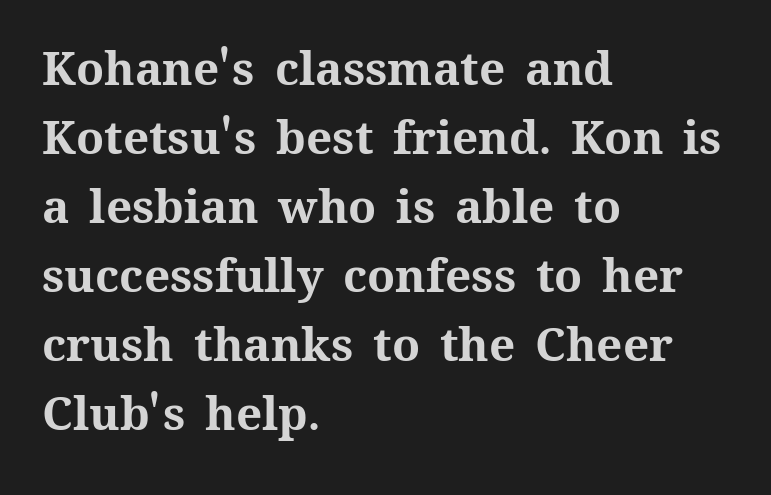
{"italic": "no", "bold": "yes", "weight": "bold", "width": "normal", "stroke_contrast": "medium", "x_height": "medium", "monospaced": "no", "underline": "no", "align": "left", "line_spacing": "normal", "line_spacing_ratio": 1.5, "letter_spacing": "normal", "letter_spacing_em": 0.0, "glyph_px": 46}
